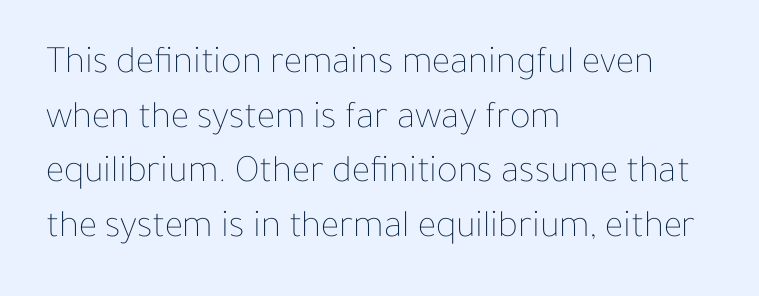
Reading down the column, the eye jumps a familiar distance to each next line. No extra tracking has been applied to these lines. The axis of the letterforms is exactly vertical. The font is comparable to plain body text, perhaps lighter. The foot of each line stays bare and open.
